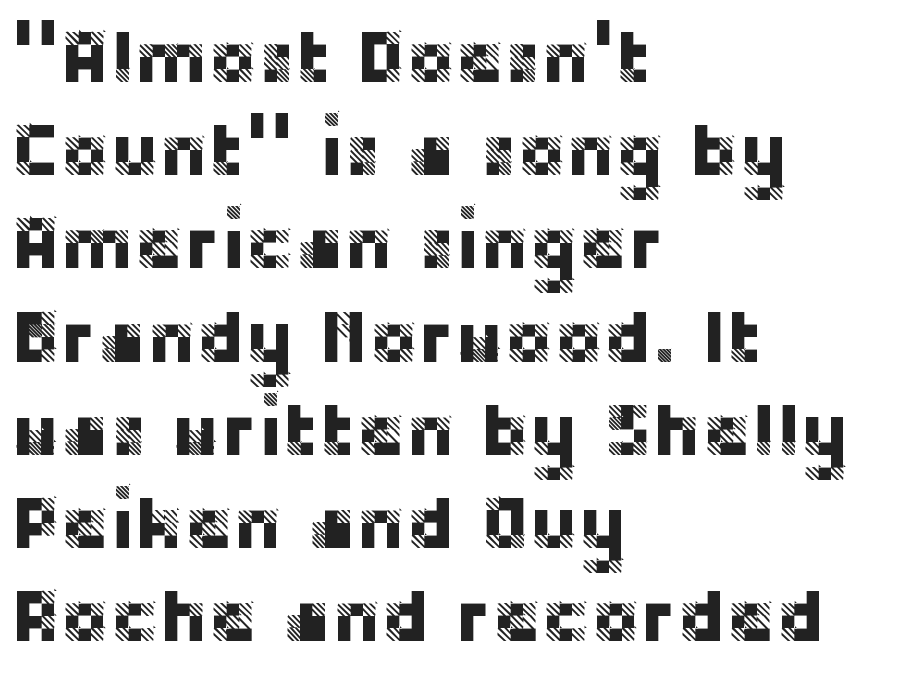
Q: Is the text italic (slanted)? A: No, it is upright.
Q: Is the typeface a serif or a sans-serif typeface? A: Sans-serif.
Q: Is the text underlined? A: No.
Q: How is the paragraph aligned? A: Left-aligned.
Q: Is the spacing between letters normal or unusually wide? A: Normal.
Q: Is the spacing between lines tight, normal or loose? A: Normal.
Q: Width (condensed, normal, or wide)? A: Normal.
Q: Stroke contrast? A: Low.
Q: x-height? A: Large.
Q: Monospaced? A: No.
